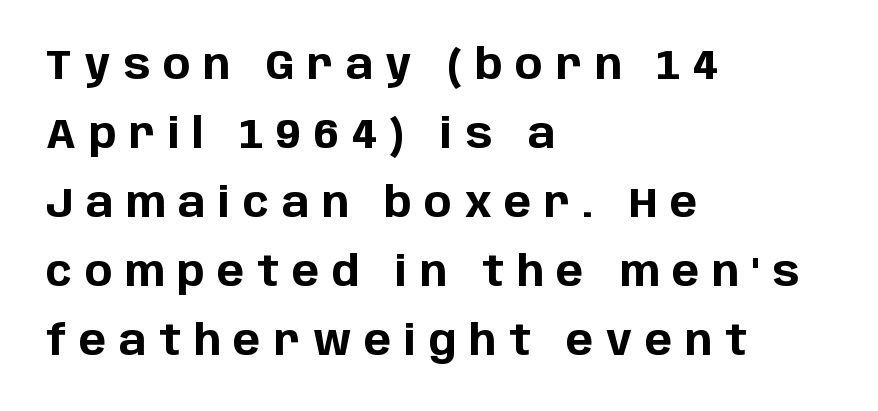
Q: Is the text bold? A: Yes.
Q: Is the text italic (slanted)? A: No, it is upright.
Q: Is the typeface a serif or a sans-serif typeface? A: Sans-serif.
Q: Is the text underlined? A: No.
Q: How is the paragraph aligned? A: Left-aligned.
Q: Is the spacing between letters normal or unusually wide? A: Unusually wide.
Q: Is the spacing between lines tight, normal or loose? A: Normal.
Q: Width (condensed, normal, or wide)? A: Normal.
Q: Stroke contrast? A: Low.
Q: x-height? A: Large.
Q: Monospaced? A: No.
